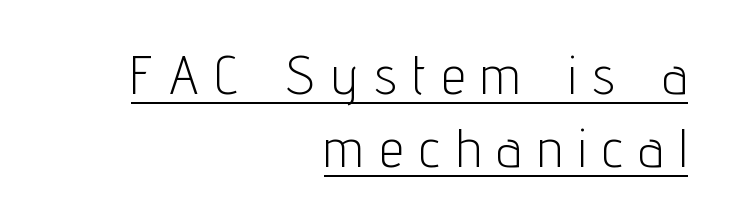
{"serif": "no", "italic": "no", "bold": "no", "weight": "light", "width": "condensed", "stroke_contrast": "low", "x_height": "medium", "monospaced": "no", "underline": "yes", "align": "right", "line_spacing": "normal", "line_spacing_ratio": 1.36, "letter_spacing": "wide", "letter_spacing_em": 0.31, "glyph_px": 54}
